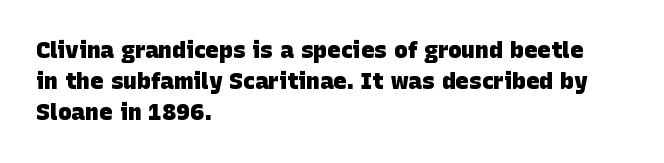
{"bold": "yes", "underline": "no", "align": "left", "line_spacing": "normal", "line_spacing_ratio": 1.35, "letter_spacing": "normal", "letter_spacing_em": 0.0, "glyph_px": 23}
